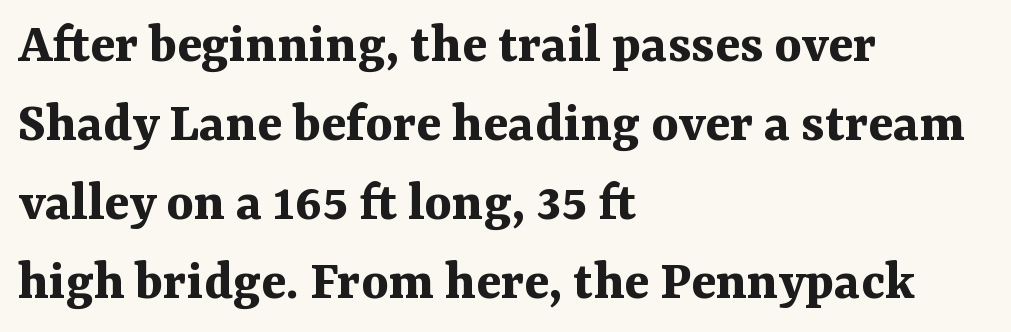
Horizontally, the lines are justified to the leading edge only. Is there any slant? The stems are plumb. These lines are rendered in a variable-pitch font. Each glyph is drawn with heavy, bold strokes. In terms of letterspacing, this is plain default setting.
